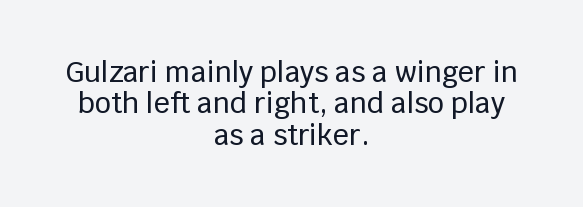
Q: Is the text italic (slanted)? A: No, it is upright.
Q: Is the typeface a serif or a sans-serif typeface? A: Sans-serif.
Q: Is the text underlined? A: No.
Q: How is the paragraph aligned? A: Centered.
Q: Is the spacing between letters normal or unusually wide? A: Normal.
Q: Is the spacing between lines tight, normal or loose? A: Tight.
Q: Width (condensed, normal, or wide)? A: Normal.
Q: Stroke contrast? A: Low.
Q: x-height? A: Large.
Q: Monospaced? A: No.
